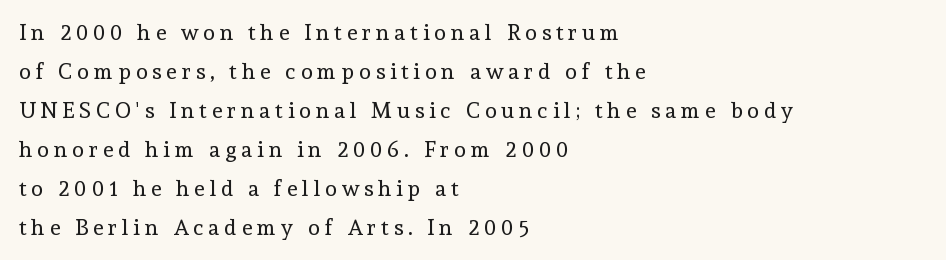
{"italic": "no", "bold": "no", "underline": "no", "align": "left", "line_spacing_ratio": 1.77, "letter_spacing": "wide", "letter_spacing_em": 0.22, "glyph_px": 22}
